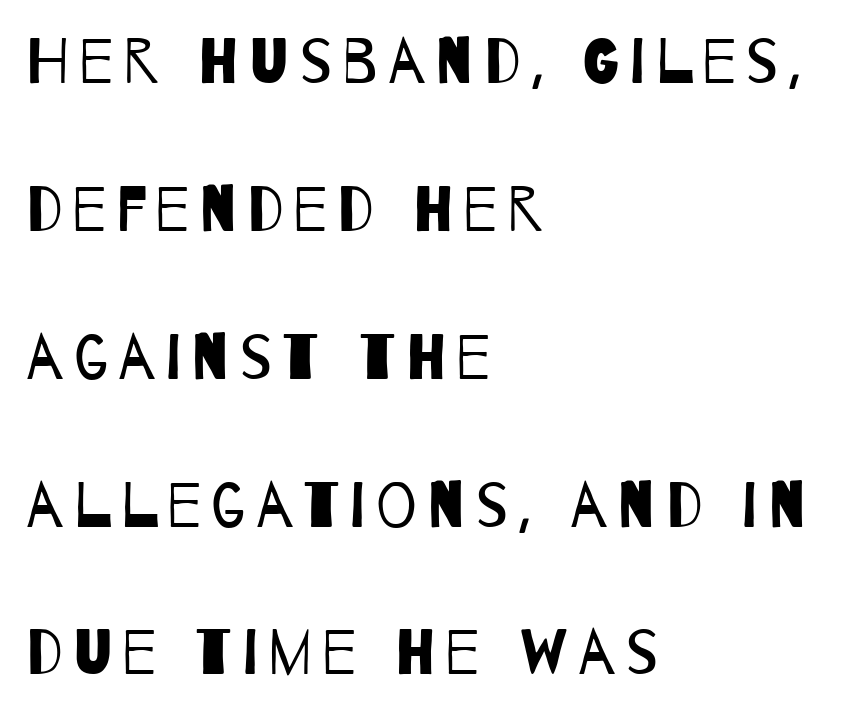
The image shows 64 px regular-weight, condensed sans-serif type; set left-aligned, loose line spacing (2.31x), not underlined; low stroke contrast and a large x-height.
